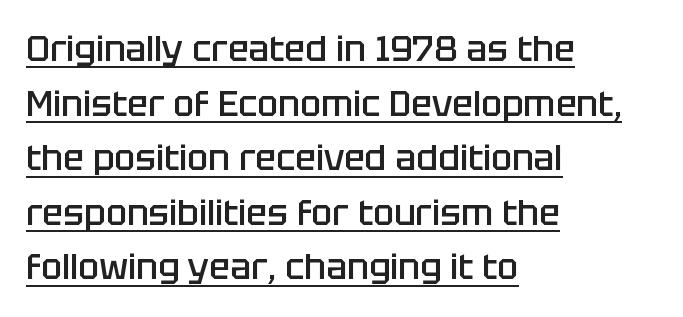
Moderately thickened strokes mark this as semibold type. Here the glyphs are tracked normally, forming tight word shapes. Line starts are locked; line ends wander. These lines are rendered in a variable-pitch font. This sample keeps an unexceptional amount of space between lines.
